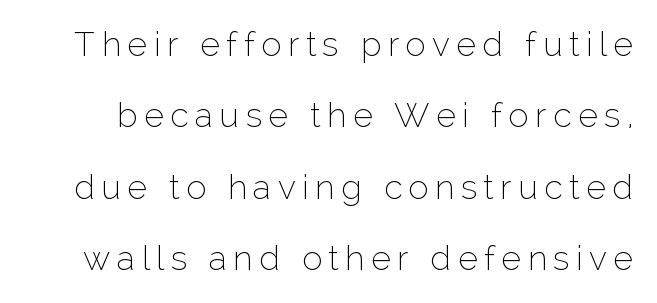
{"serif": "no", "italic": "no", "bold": "no", "weight": "thin", "width": "normal", "stroke_contrast": "low", "x_height": "medium", "monospaced": "no", "underline": "no", "line_spacing": "loose", "line_spacing_ratio": 2.1, "glyph_px": 34}
